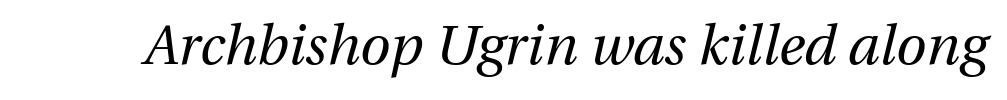
{"italic": "yes", "lean": "right", "slant_degrees": 13, "bold": "no", "weight": "regular", "width": "normal", "stroke_contrast": "medium", "x_height": "medium", "monospaced": "no", "underline": "no", "letter_spacing": "normal", "letter_spacing_em": 0.0, "glyph_px": 55}
